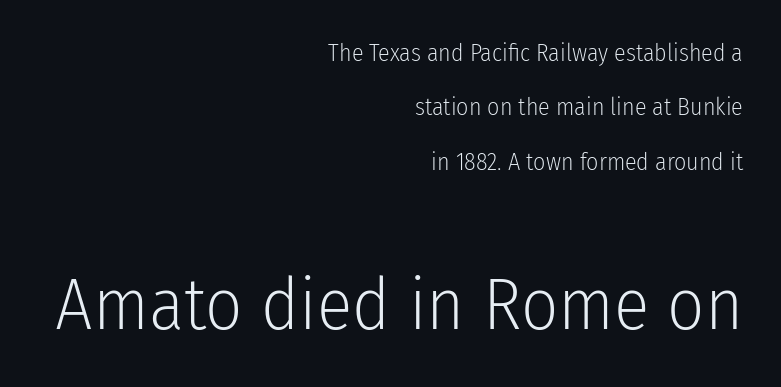
The image shows 73 px light, condensed sans-serif type, upright; set right-aligned, loose line spacing (2.27x), normal letter spacing, not underlined; the second (bottom) block is 3.04x larger; low stroke contrast and a medium x-height.
